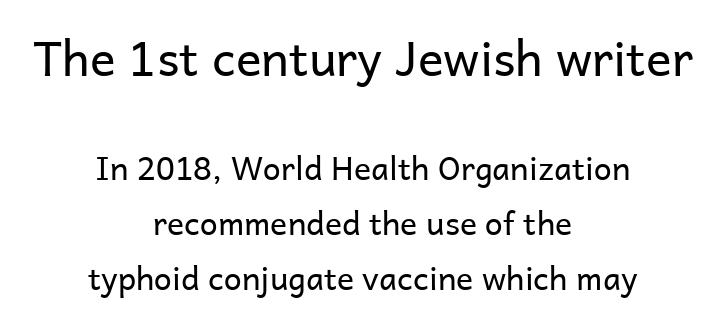
{"serif": "no", "italic": "no", "bold": "no", "weight": "regular", "width": "normal", "stroke_contrast": "low", "x_height": "medium", "monospaced": "no", "underline": "no", "align": "center", "line_spacing_ratio": 1.72, "letter_spacing": "normal", "letter_spacing_em": 0.0, "larger_block": "first", "size_ratio": 1.5, "glyph_px": 48}
